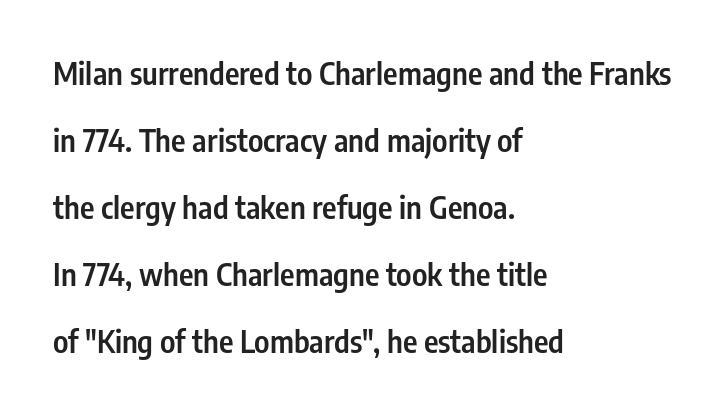
The image shows 31 px semibold, condensed sans-serif type, upright; set left-aligned, loose line spacing (2.16x), normal letter spacing, not underlined; low stroke contrast and a medium x-height.
